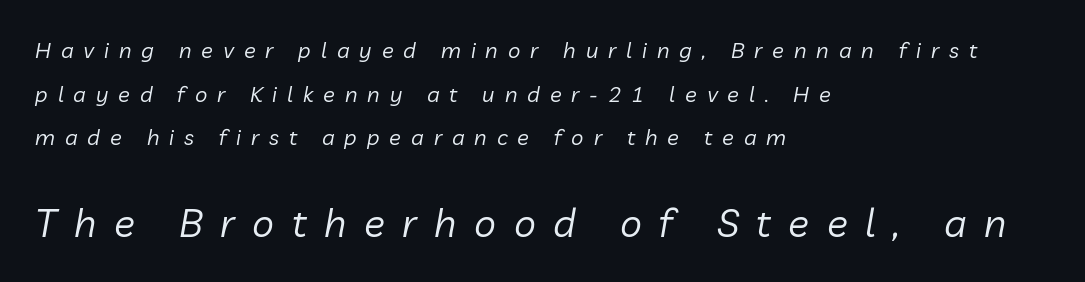
If you drew a line through each stem, it would be angled. The letters in the lower block stand taller than those in the block above. The letters look calm and open, with moderate or lighter stems. A typesetter would call this proportional, since set widths differ per character. If you measured baseline to baseline, you'd find a long distance. Horizontal alignment here is leftward, the default for most running prose.
